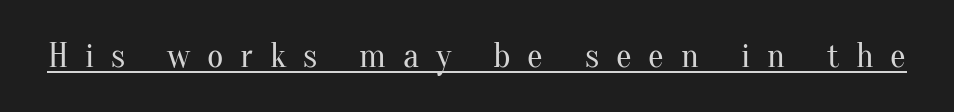
{"serif": "yes", "italic": "no", "bold": "no", "weight": "regular", "width": "normal", "stroke_contrast": "medium", "x_height": "small", "monospaced": "no", "underline": "yes", "letter_spacing": "wide", "letter_spacing_em": 0.48, "glyph_px": 35}
